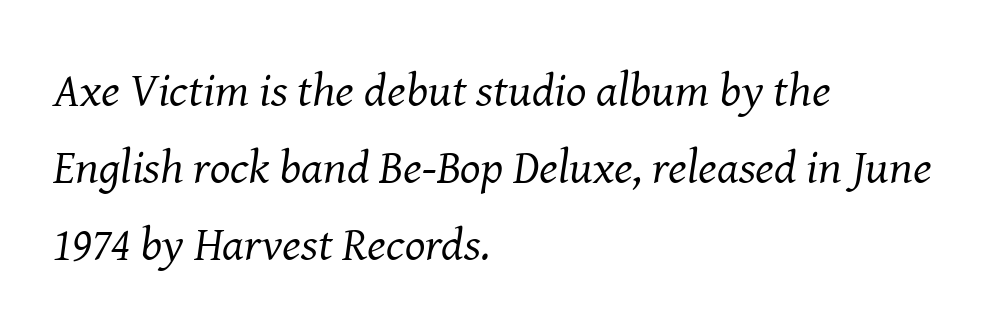
The image shows 48 px regular-weight serif type, italic (leaning right); set left-aligned, normal line spacing (1.6x), normal letter spacing, not underlined; medium stroke contrast and a medium x-height.
